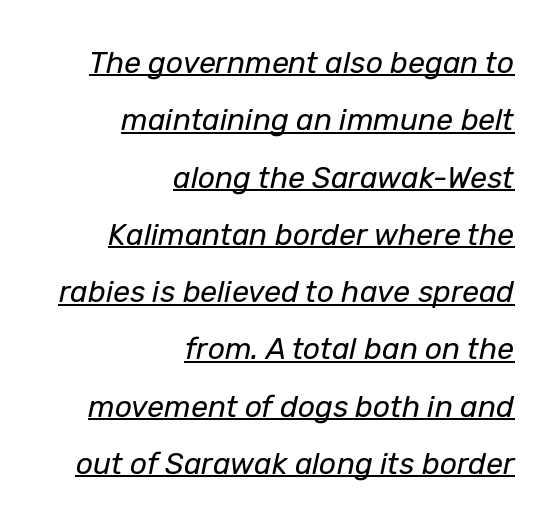
The image shows 30 px regular-weight type, italic (leaning right); set right-aligned, loose line spacing (1.91x), normal letter spacing, underlined; low stroke contrast and a medium x-height.
